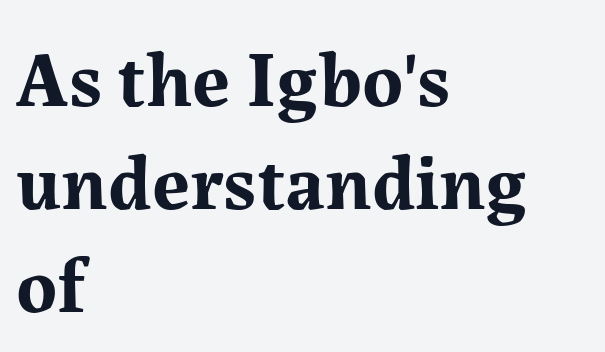
{"serif": "yes", "italic": "no", "bold": "yes", "weight": "bold", "width": "normal", "stroke_contrast": "medium", "x_height": "medium", "monospaced": "no", "underline": "no", "align": "left", "line_spacing": "normal", "line_spacing_ratio": 1.32, "letter_spacing": "normal", "letter_spacing_em": 0.0, "glyph_px": 78}
